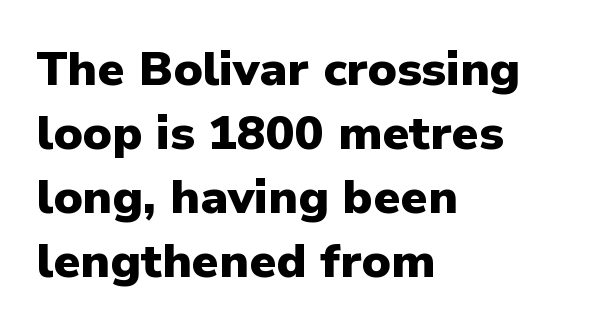
The image shows 48 px heavy sans-serif type, upright; set left-aligned, normal line spacing (1.33x), normal letter spacing, not underlined; low stroke contrast and a medium x-height.
